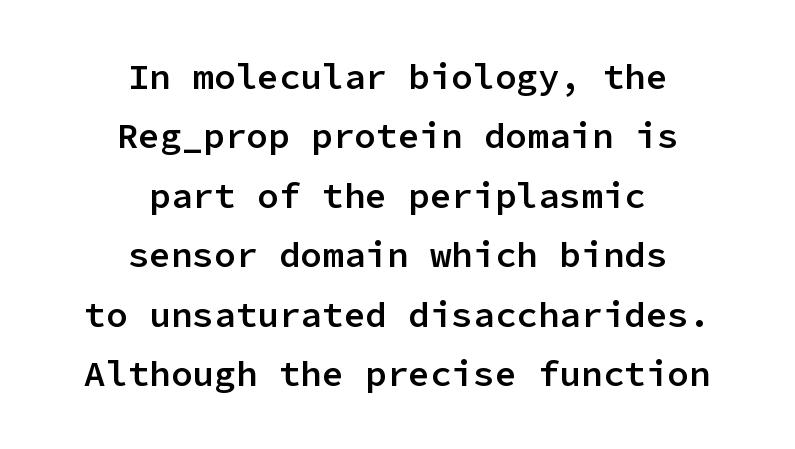
Q: Is the text bold? A: Semi-bold.
Q: Is the text italic (slanted)? A: No, it is upright.
Q: Is the typeface a serif or a sans-serif typeface? A: Sans-serif.
Q: Is the text underlined? A: No.
Q: How is the paragraph aligned? A: Centered.
Q: Is the spacing between letters normal or unusually wide? A: Normal.
Q: Is the spacing between lines tight, normal or loose? A: Normal.
Q: Width (condensed, normal, or wide)? A: Normal.
Q: Stroke contrast? A: Low.
Q: x-height? A: Medium.
Q: Monospaced? A: Yes.
